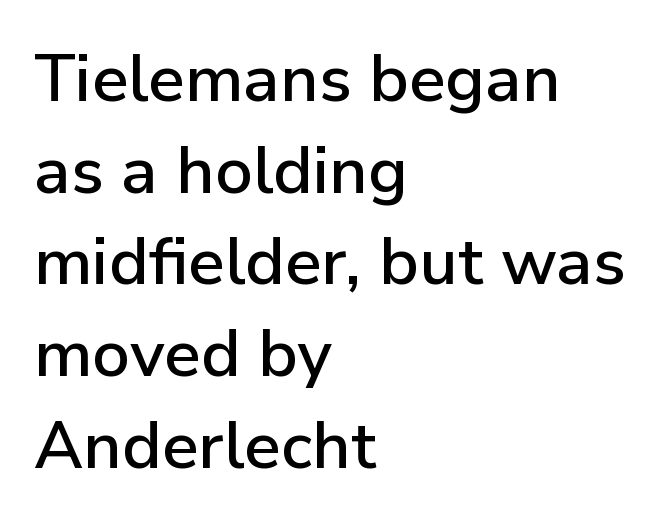
Q: Is the text italic (slanted)? A: No, it is upright.
Q: Is the typeface a serif or a sans-serif typeface? A: Sans-serif.
Q: Is the text underlined? A: No.
Q: How is the paragraph aligned? A: Left-aligned.
Q: Is the spacing between letters normal or unusually wide? A: Normal.
Q: Is the spacing between lines tight, normal or loose? A: Normal.
Q: Width (condensed, normal, or wide)? A: Normal.
Q: Stroke contrast? A: Low.
Q: x-height? A: Medium.
Q: Monospaced? A: No.
